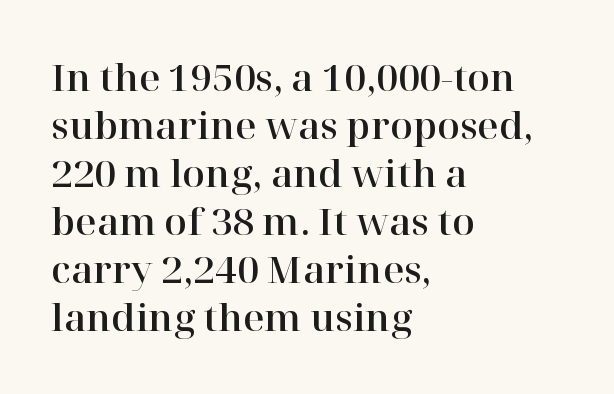
The image shows 37 px serif type, upright; set left-aligned, normal line spacing (1.3x), normal letter spacing, not underlined; high stroke contrast and a medium x-height.
